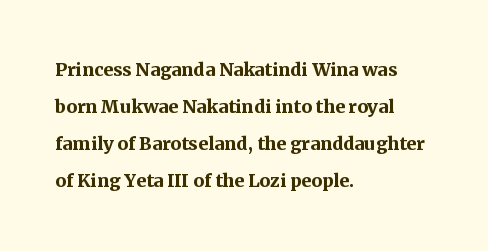
{"italic": "no", "bold": "yes", "underline": "no", "align": "left", "line_spacing": "normal", "line_spacing_ratio": 1.54, "letter_spacing": "normal", "letter_spacing_em": 0.0, "glyph_px": 24}
